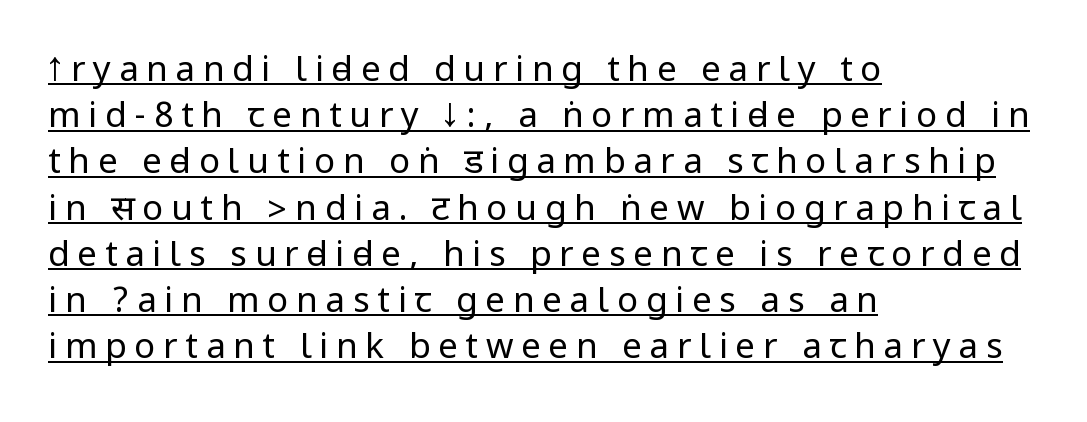
The strokes are not fattened; the text isn't bold. The designer went with a sans here, leaving each stem footless. The designer left line spacing at the default. The paragraph shown leans on its left margin.
